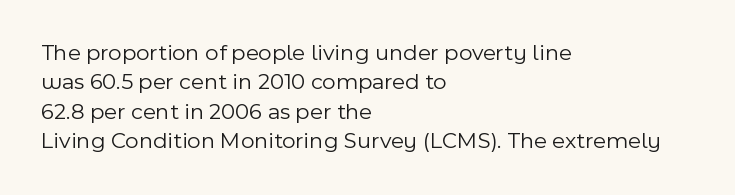
The image shows 23 px text type, upright; set left-aligned, normal line spacing (1.28x), normal letter spacing, not underlined.
